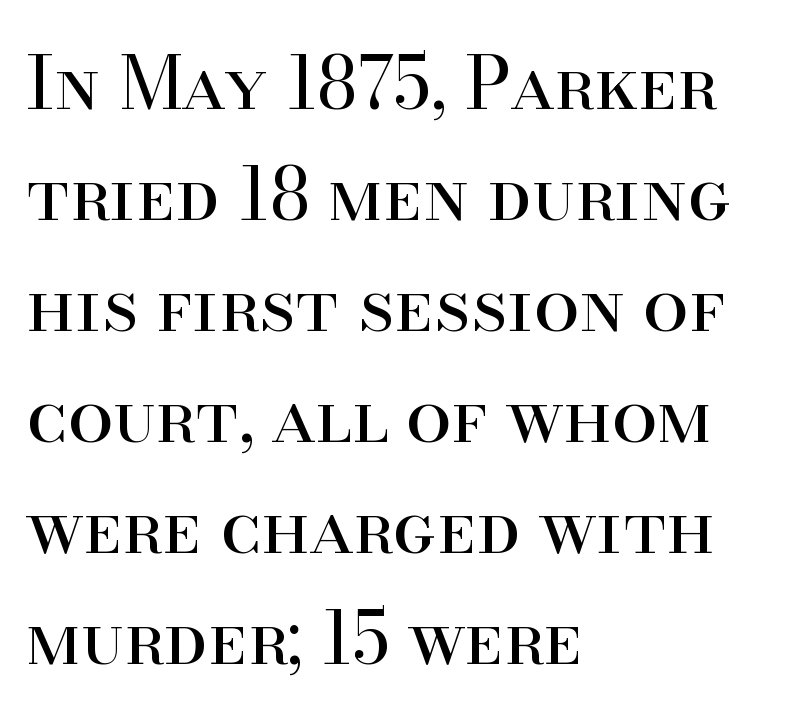
{"serif": "yes", "italic": "no", "bold": "no", "weight": "regular", "width": "normal", "stroke_contrast": "high", "x_height": "small", "monospaced": "no", "underline": "no", "align": "left", "line_spacing": "normal", "line_spacing_ratio": 1.52, "letter_spacing": "normal", "letter_spacing_em": 0.0, "glyph_px": 73}
